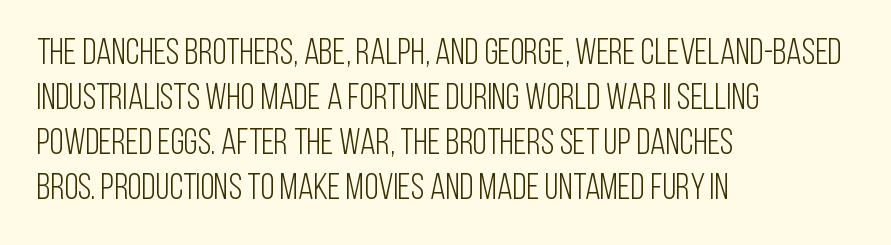
The image shows 36 px light, condensed sans-serif type, upright; set left-aligned, normal line spacing (1.25x), normal letter spacing, not underlined; low stroke contrast and a large x-height.
